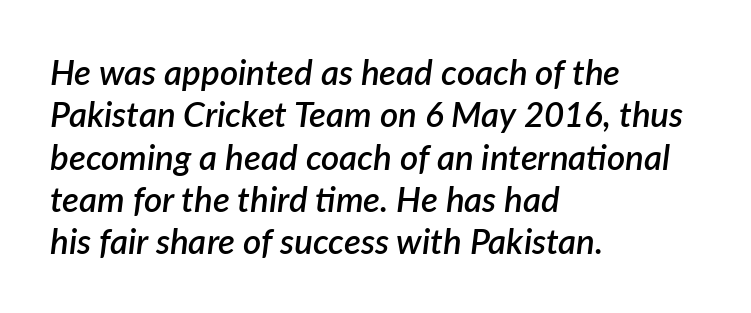
The image shows 35 px semibold type, italic (leaning right); set left-aligned, line spacing 1.21x, normal letter spacing, not underlined; low stroke contrast and a medium x-height.
